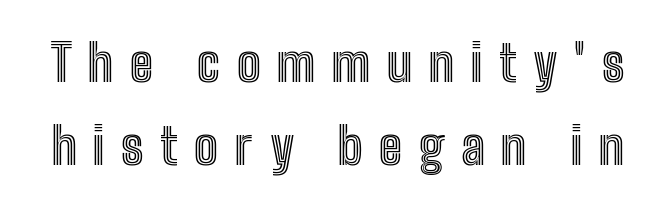
The image shows 50 px condensed type, upright; set normal line spacing (1.67x), unusually wide letter spacing (+0.33 em), not underlined; a medium x-height.
